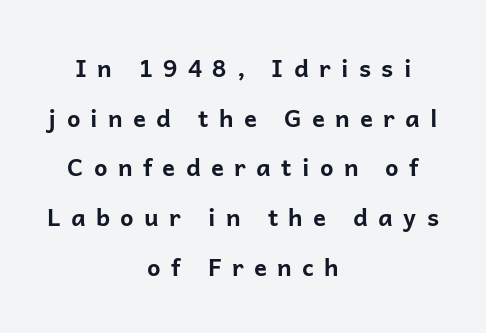
Type without underlining. The rag falls on both sides of this text block equally. Successive baselines arrive slowly, with a big drop between each. A typesetter would call this heavily tracked-out type.
